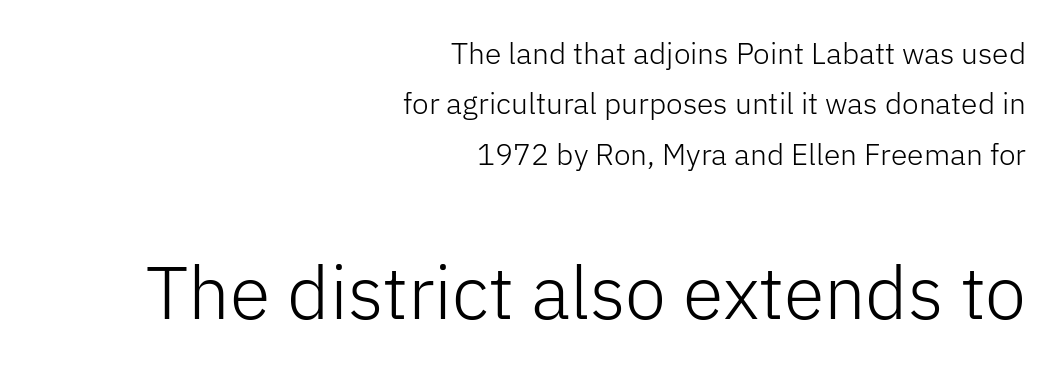
Q: Is the text bold? A: No.
Q: Is the text italic (slanted)? A: No, it is upright.
Q: Is the typeface a serif or a sans-serif typeface? A: Sans-serif.
Q: Is the text underlined? A: No.
Q: How is the paragraph aligned? A: Right-aligned.
Q: Is the spacing between letters normal or unusually wide? A: Normal.
Q: Is the spacing between lines tight, normal or loose? A: Normal.
Q: Which block of text is set in a larger size, the first (top) or the second (bottom)? A: The second (bottom) one.
Q: Width (condensed, normal, or wide)? A: Normal.
Q: Stroke contrast? A: Low.
Q: x-height? A: Medium.
Q: Monospaced? A: No.
